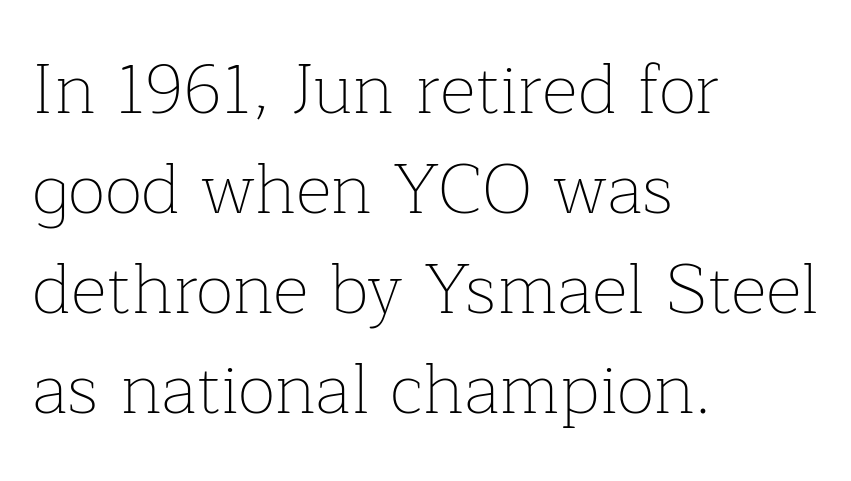
The type is set solid horizontally, with unmodified tracking. Beneath every word, the page is bare. The cut favours lightness, reaching ordinary text weight at its darkest. The typeface chosen for these lines features serifs. Alignment: flush left.
